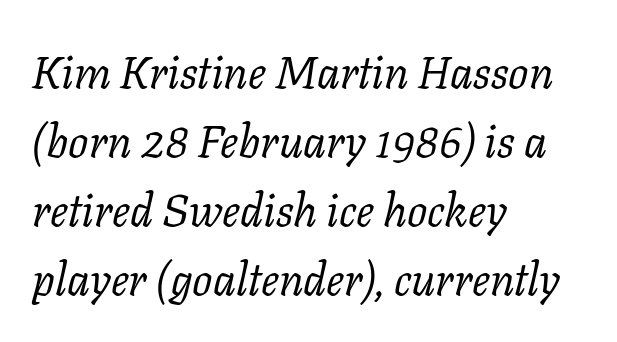
The cut favours lightness, reaching ordinary text weight at its darkest. Here the glyphs are tracked normally, forming tight word shapes. Yep, those are serifs on the letters. Whoever set this chose a conventional vertical rhythm. The rendering anchors every line to the left-hand side.
